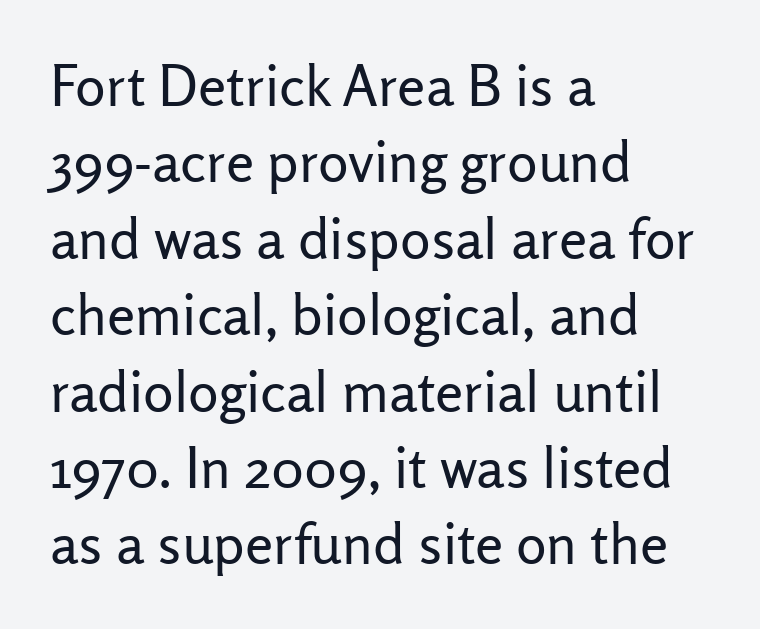
The face used here is proportionally spaced, like ordinary book or web type. Reading down the block, your eye returns to a fixed left position each line. Each new line begins a customary step beneath the previous one. This sample uses a sans-serif face. Default kerning and tracking; the words read as compact shapes.
